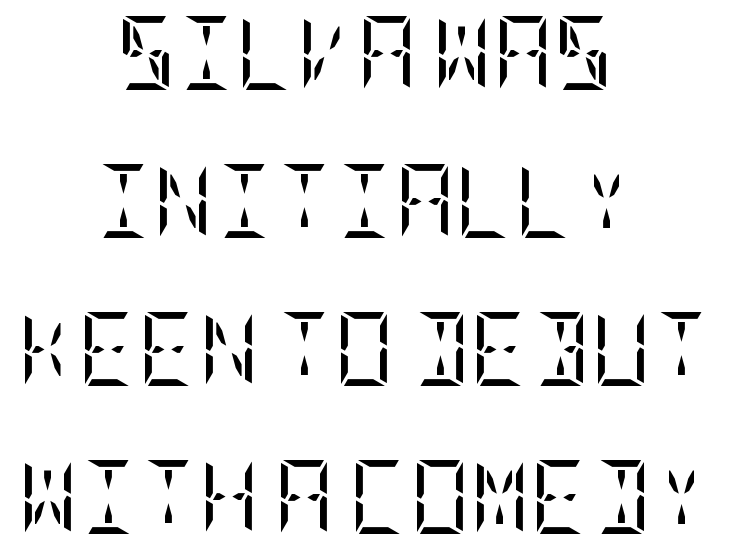
{"serif": "yes", "italic": "no", "bold": "no", "weight": "regular", "width": "condensed", "stroke_contrast": "low", "x_height": "large", "underline": "no", "align": "center", "line_spacing": "loose", "line_spacing_ratio": 2.0, "letter_spacing": "normal", "letter_spacing_em": 0.0, "glyph_px": 74}
